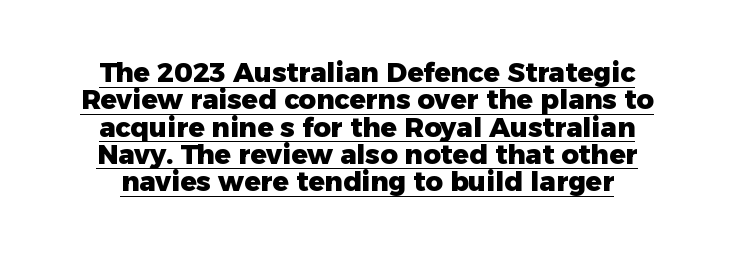
{"italic": "no", "bold": "yes", "underline": "yes", "line_spacing": "tight", "line_spacing_ratio": 1.01, "letter_spacing": "normal", "letter_spacing_em": 0.0, "glyph_px": 27}
